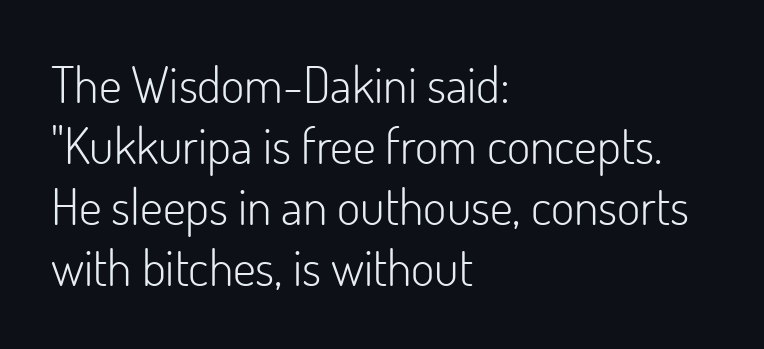
When letters stand straight like this, we call the style roman or upright. The text was rendered using a sans face with plain stroke endings. Descender tails drop into unmarked territory. Is the stroke heavy? The answer is a plain regular-or-lighter. A student would call this left alignment; a typographer would say flush left, rag right.
